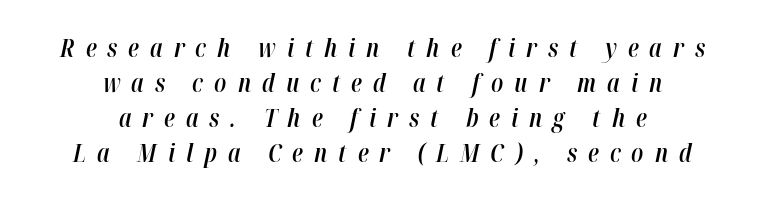
{"italic": "yes", "lean": "right", "slant_degrees": 12, "bold": "semi", "underline": "no", "align": "center", "line_spacing": "normal", "line_spacing_ratio": 1.4, "letter_spacing": "wide", "letter_spacing_em": 0.44, "glyph_px": 25}
